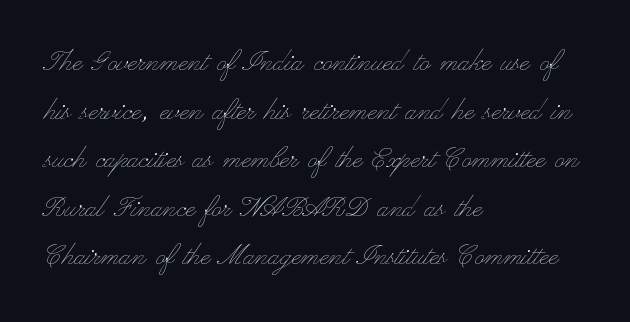
The image shows 34 px thin, wide type; set left-aligned, normal line spacing (1.43x), normal letter spacing, not underlined; low stroke contrast and a small x-height.
